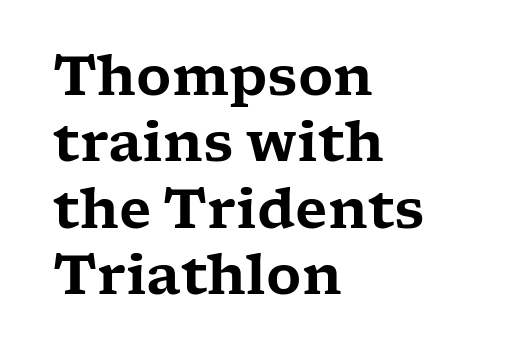
Q: Is the text italic (slanted)? A: No, it is upright.
Q: Is the typeface a serif or a sans-serif typeface? A: Serif.
Q: Is the text underlined? A: No.
Q: How is the paragraph aligned? A: Left-aligned.
Q: Is the spacing between letters normal or unusually wide? A: Normal.
Q: Width (condensed, normal, or wide)? A: Wide.
Q: Stroke contrast? A: Low.
Q: x-height? A: Medium.
Q: Monospaced? A: No.
